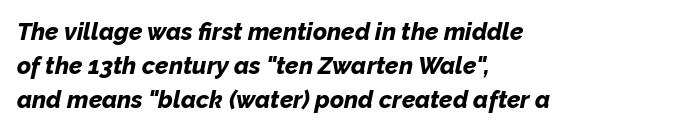
{"italic": "yes", "lean": "right", "slant_degrees": 12, "bold": "yes", "underline": "no", "align": "left", "line_spacing": "normal", "line_spacing_ratio": 1.41, "letter_spacing": "normal", "letter_spacing_em": 0.0, "glyph_px": 24}
